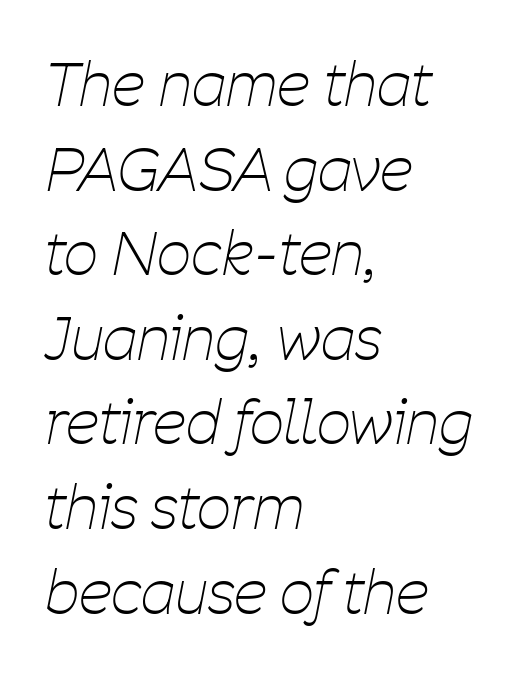
Descender tails drop into unmarked territory. Students, note that the glyphs here touch the page at normal intervals. Designer's note — italics engaged. Casual observation: everything's shoved over to the left. The strokes carry an ordinary text weight at most.
